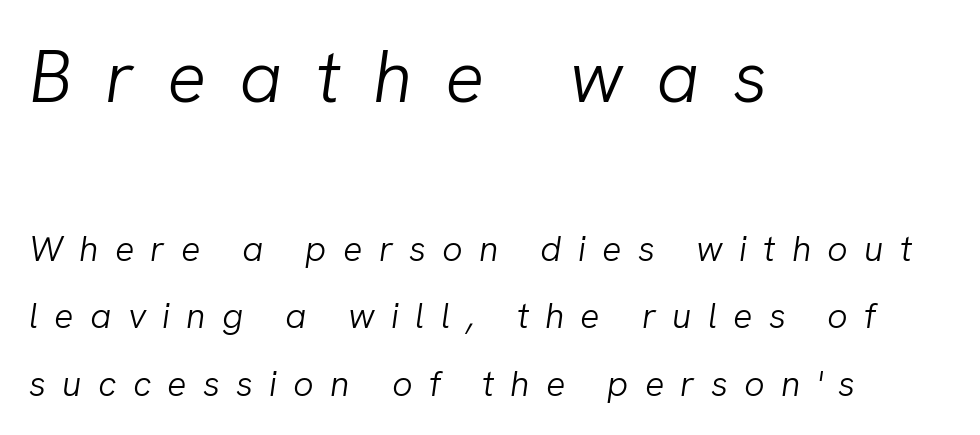
The image shows 73 px light type, italic (leaning right); set left-aligned, line spacing 1.88x, unusually wide letter spacing (+0.45 em), not underlined; the first (top) block is 2.03x larger; low stroke contrast and a medium x-height.
